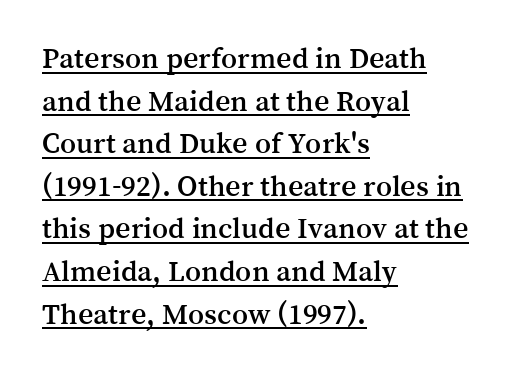
Serif or sans? Serif — the stroke terminals have little feet. The rendering uses the underline text-decoration. Each letter keeps its own natural width here, so spacing adapts to shape. This sample keeps an unexceptional amount of space between lines. If you drew a ruler down the left edge, every line would touch it. Spacing between characters is what you'd get straight out of the box.
